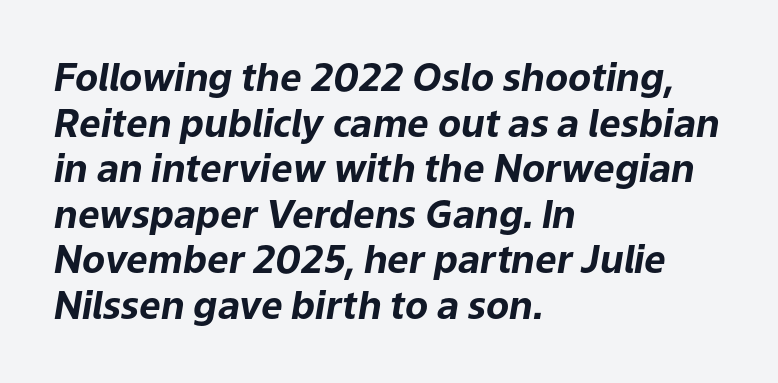
Quick note: underline off. Plenty of ink on the page — the face is bold. This sample is left-justified, so line endings fall wherever the words run out. The rendering uses natural spacing where letterforms have individual widths. Spacing between characters is what you'd get straight out of the box.
